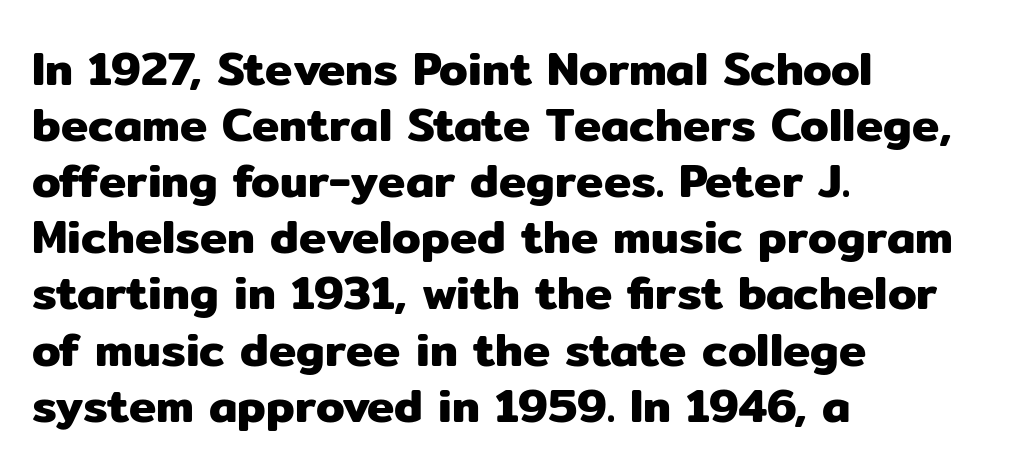
{"serif": "no", "italic": "no", "width": "normal", "stroke_contrast": "low", "x_height": "medium", "monospaced": "no", "underline": "no", "align": "left", "line_spacing_ratio": 1.22, "letter_spacing": "normal", "letter_spacing_em": 0.0, "glyph_px": 46}
